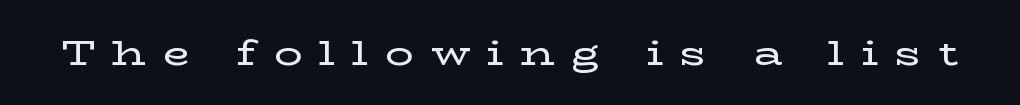
The image shows 35 px wide serif type, upright; set unusually wide letter spacing (+0.48 em), not underlined; low stroke contrast and a medium x-height.
